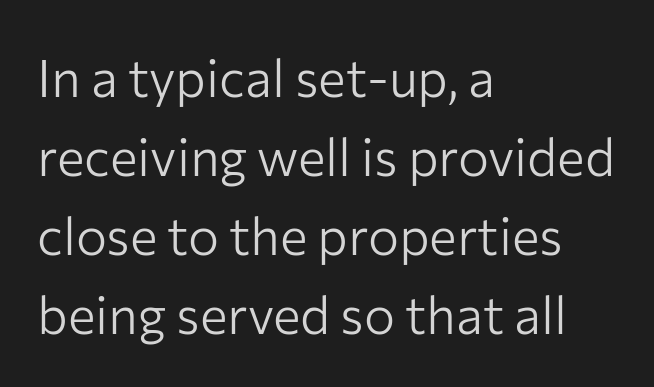
{"serif": "no", "italic": "no", "bold": "no", "weight": "light", "width": "normal", "stroke_contrast": "low", "x_height": "medium", "monospaced": "no", "underline": "no", "align": "left", "line_spacing": "normal", "line_spacing_ratio": 1.52, "letter_spacing": "normal", "letter_spacing_em": 0.0, "glyph_px": 52}
